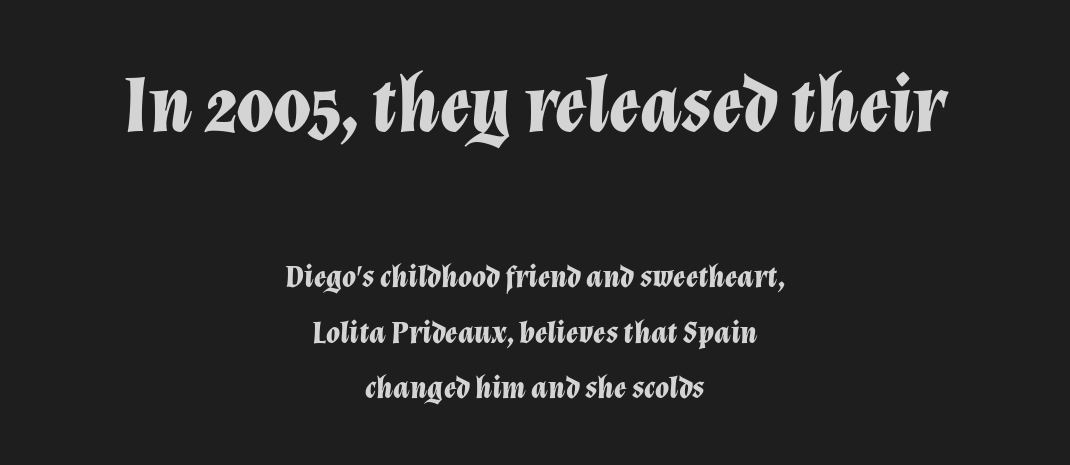
Glyph-to-glyph distance matches everyday printed text. If you drew a line through each stem, it would be angled. Both edges are ragged and mirror each other, which tells us the setting is centered. Size contrast runs from large at the top to small at the bottom.
